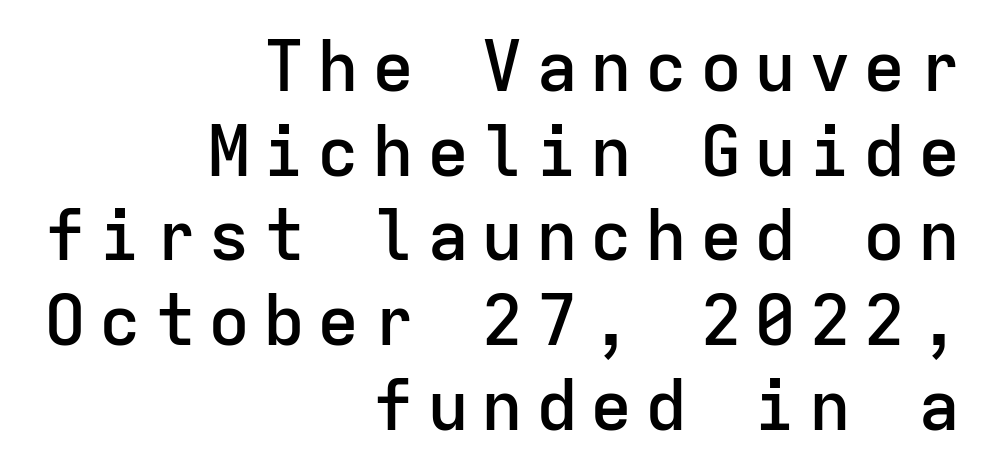
The image shows 70 px semibold sans-serif type, upright, monospaced; set right-aligned, line spacing 1.21x, not underlined; low stroke contrast and a medium x-height.
